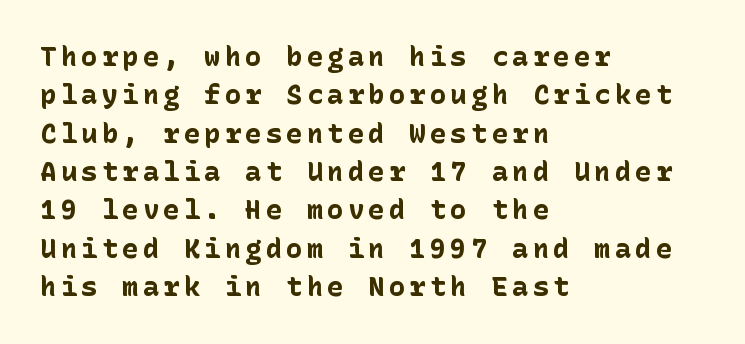
{"italic": "no", "bold": "yes", "underline": "no", "align": "left", "line_spacing": "normal", "line_spacing_ratio": 1.42, "glyph_px": 27}
